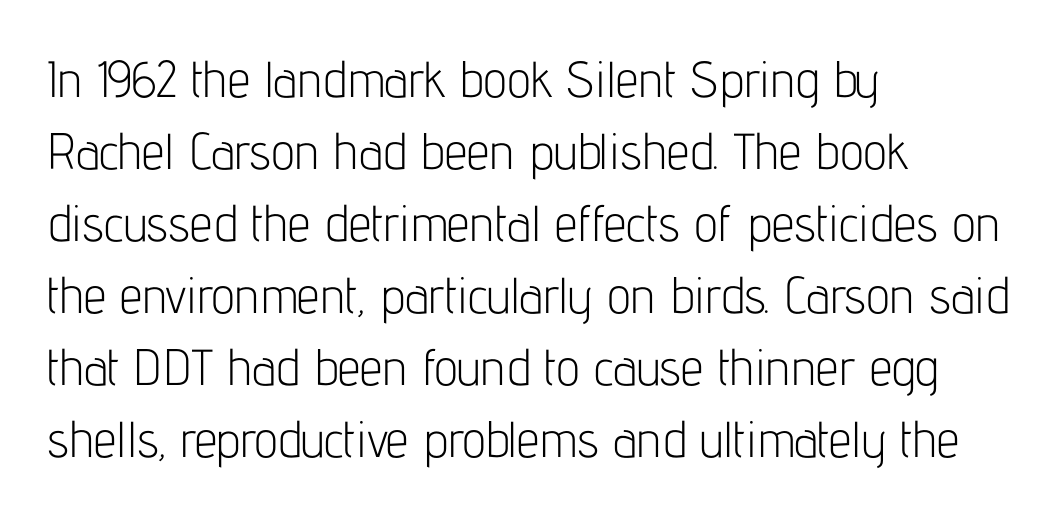
The image shows 51 px light, condensed sans-serif type, upright; set left-aligned, normal line spacing (1.41x), normal letter spacing, not underlined; low stroke contrast and a medium x-height.
